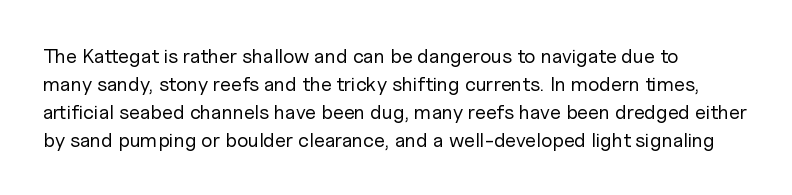
The image shows 20 px text type, upright; set normal line spacing (1.4x), normal letter spacing, not underlined.
